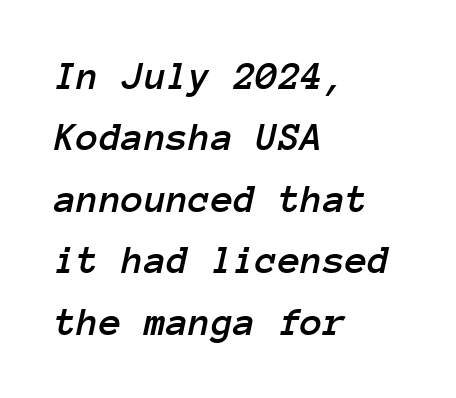
This sample is left-justified, so line endings fall wherever the words run out. No word sits above an underline. Compared with ordinary roman type, these characters are visibly tilted. Caption: standard tracking, unaltered.
